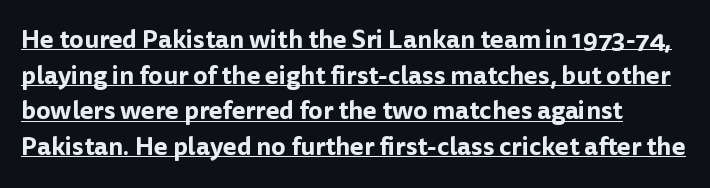
{"italic": "no", "underline": "yes", "line_spacing": "normal", "line_spacing_ratio": 1.43, "letter_spacing": "normal", "letter_spacing_em": 0.0, "glyph_px": 25}
